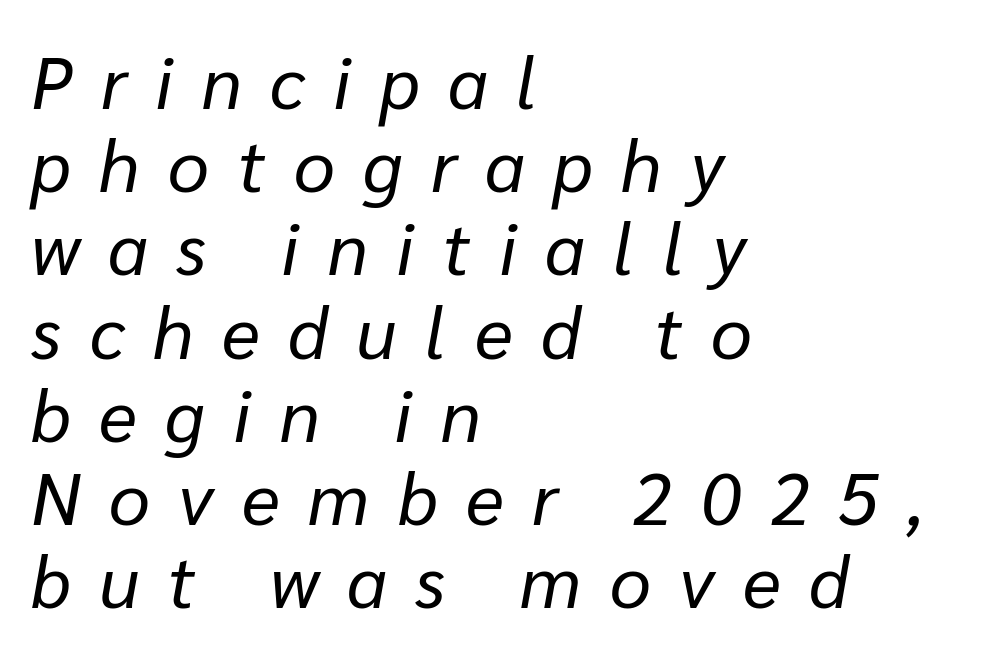
{"italic": "yes", "lean": "right", "slant_degrees": 10, "bold": "no", "weight": "regular", "width": "normal", "stroke_contrast": "low", "x_height": "medium", "monospaced": "no", "underline": "no", "align": "left", "line_spacing": "tight", "line_spacing_ratio": 1.14, "letter_spacing": "wide", "letter_spacing_em": 0.39, "glyph_px": 73}
